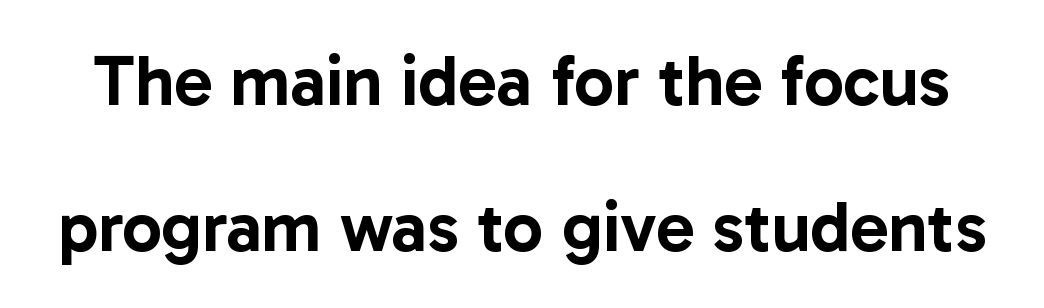
Q: Is the text italic (slanted)? A: No, it is upright.
Q: Is the typeface a serif or a sans-serif typeface? A: Sans-serif.
Q: Is the text underlined? A: No.
Q: Is the spacing between letters normal or unusually wide? A: Normal.
Q: Is the spacing between lines tight, normal or loose? A: Loose.
Q: Width (condensed, normal, or wide)? A: Normal.
Q: Stroke contrast? A: Low.
Q: x-height? A: Medium.
Q: Monospaced? A: No.
